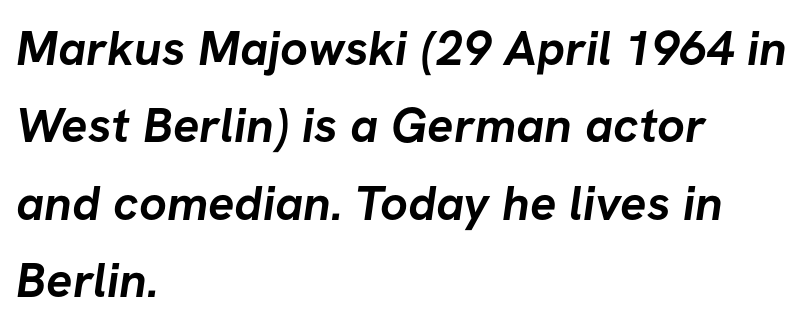
Caption: multi-line text, flush left, ragged right. Nope, no serifs anywhere on these letters. The passage shown is typed in a proportional face where columns would drift. A typesetter would call this leading conventional body-copy spacing. Glance below the letters and you will spot only blank space. Letter spacing: default.
